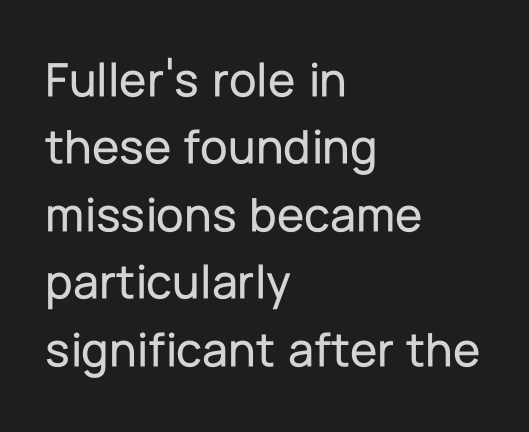
This sample is left-justified, so line endings fall wherever the words run out. Glance below the letters and you will spot only blank space. Is this a fixed-width face? No — the glyphs have proportional, varying widths. The block of text has a typical density, with ordinary space between rows.
